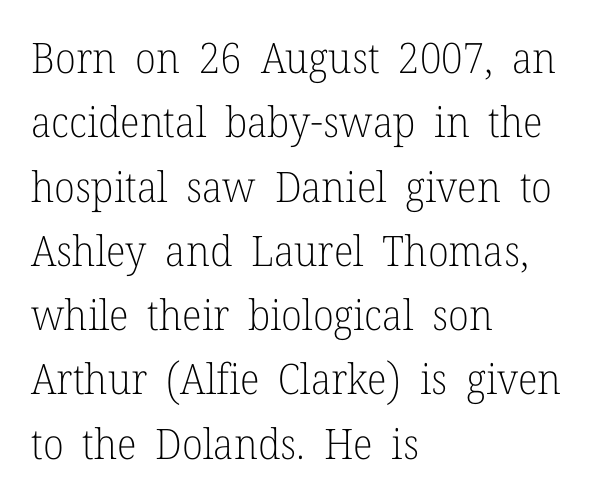
Just letters on the line, the space beneath them empty. Rows of type keep a routine distance in the vertical direction. It's the straight-up-and-down kind of type. The cut favours lightness, reaching ordinary text weight at its darkest. You could call the tracking neutral — neither tight nor loose.
